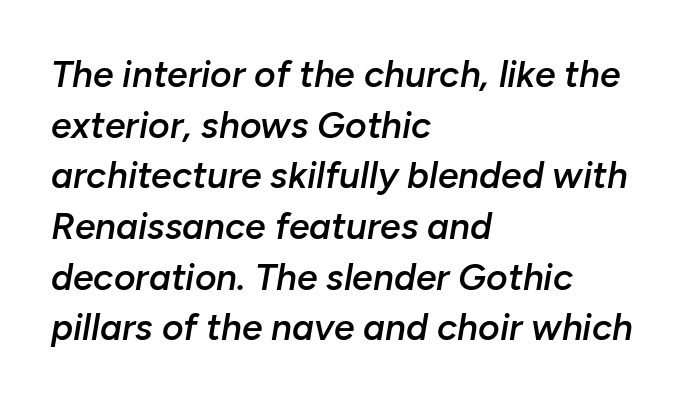
Q: Is the text bold? A: Semi-bold.
Q: Is the text italic (slanted)? A: Yes, it leans right by about 10 degrees.
Q: Is the text underlined? A: No.
Q: How is the paragraph aligned? A: Left-aligned.
Q: Is the spacing between letters normal or unusually wide? A: Normal.
Q: Is the spacing between lines tight, normal or loose? A: Normal.
Q: Width (condensed, normal, or wide)? A: Normal.
Q: Stroke contrast? A: Low.
Q: x-height? A: Medium.
Q: Monospaced? A: No.
